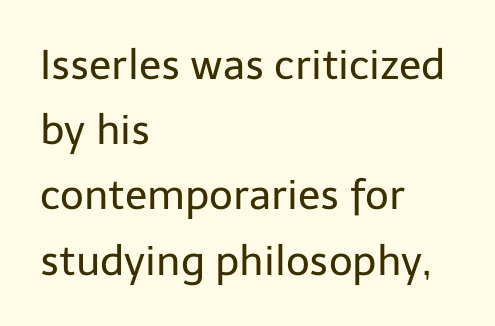
Q: Is the text bold? A: No.
Q: Is the text italic (slanted)? A: No, it is upright.
Q: Is the typeface a serif or a sans-serif typeface? A: Sans-serif.
Q: Is the text underlined? A: No.
Q: How is the paragraph aligned? A: Left-aligned.
Q: Is the spacing between letters normal or unusually wide? A: Normal.
Q: Is the spacing between lines tight, normal or loose? A: Normal.
Q: Width (condensed, normal, or wide)? A: Normal.
Q: Stroke contrast? A: Low.
Q: x-height? A: Medium.
Q: Monospaced? A: No.
